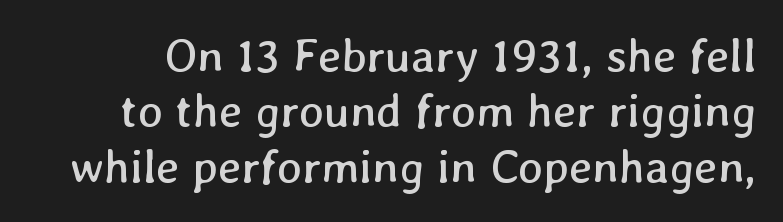
Q: Is the text bold? A: No.
Q: Is the text underlined? A: No.
Q: Is the spacing between letters normal or unusually wide? A: Normal.
Q: Width (condensed, normal, or wide)? A: Normal.
Q: Stroke contrast? A: Low.
Q: x-height? A: Medium.
Q: Monospaced? A: No.
